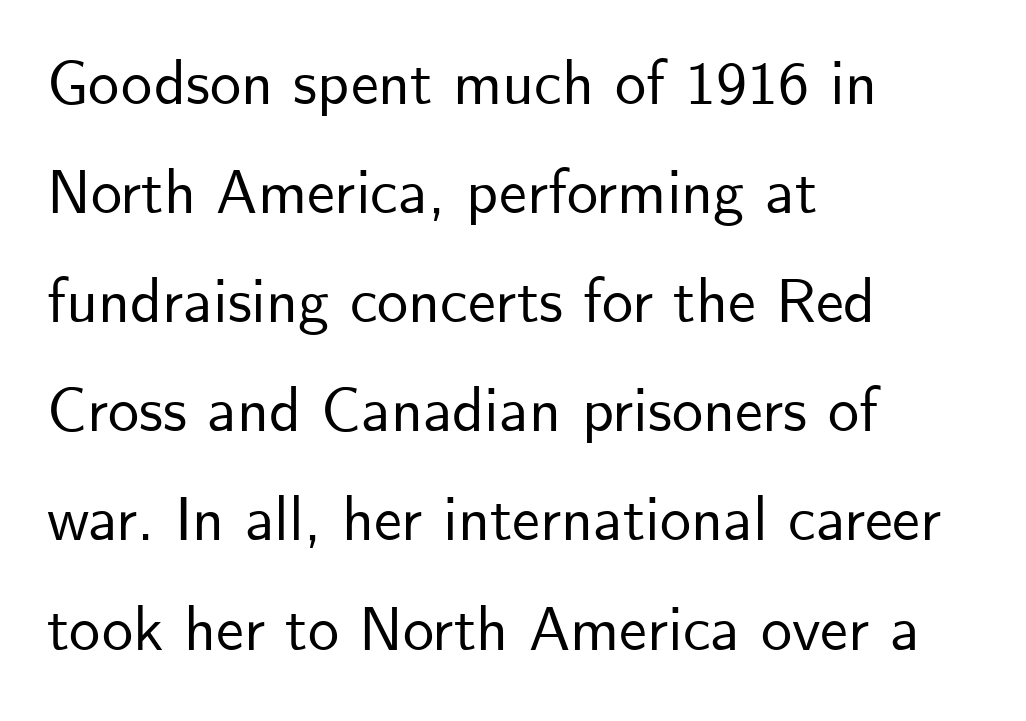
{"serif": "no", "italic": "no", "width": "normal", "stroke_contrast": "low", "x_height": "small", "monospaced": "no", "underline": "no", "align": "left", "line_spacing_ratio": 1.76, "letter_spacing": "normal", "letter_spacing_em": 0.0, "glyph_px": 62}
